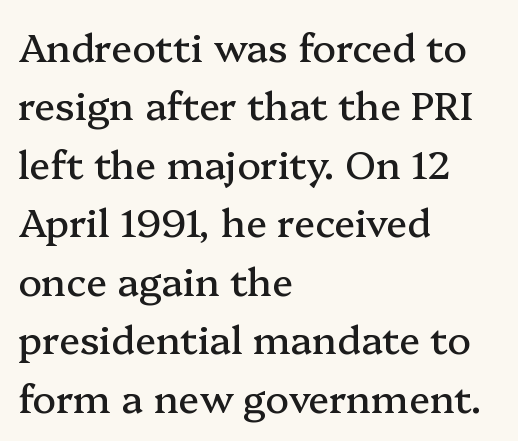
{"serif": "yes", "italic": "no", "width": "normal", "stroke_contrast": "medium", "x_height": "medium", "monospaced": "no", "underline": "no", "align": "left", "line_spacing": "normal", "line_spacing_ratio": 1.5, "letter_spacing": "normal", "letter_spacing_em": 0.0, "glyph_px": 39}
